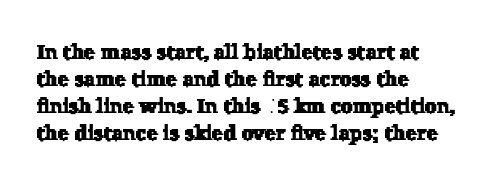
The image shows 21 px text type; set left-aligned, normal line spacing (1.29x), normal letter spacing, not underlined.
